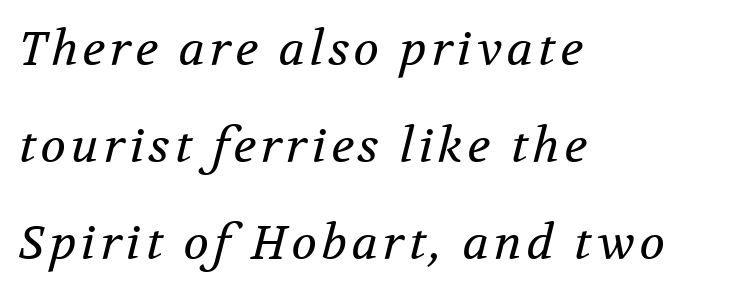
Q: Is the text bold? A: No.
Q: Is the text italic (slanted)? A: Yes, it leans right by about 12 degrees.
Q: Is the typeface a serif or a sans-serif typeface? A: Serif.
Q: Is the text underlined? A: No.
Q: How is the paragraph aligned? A: Left-aligned.
Q: Is the spacing between lines tight, normal or loose? A: Loose.
Q: Width (condensed, normal, or wide)? A: Normal.
Q: Stroke contrast? A: Medium.
Q: x-height? A: Medium.
Q: Monospaced? A: No.
